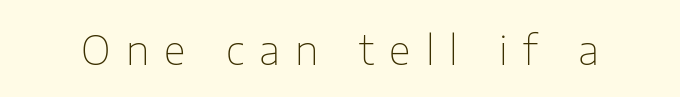
Q: Is the text bold? A: No.
Q: Is the text italic (slanted)? A: No, it is upright.
Q: Is the typeface a serif or a sans-serif typeface? A: Sans-serif.
Q: Is the text underlined? A: No.
Q: Is the spacing between letters normal or unusually wide? A: Unusually wide.
Q: Width (condensed, normal, or wide)? A: Normal.
Q: Stroke contrast? A: Low.
Q: x-height? A: Medium.
Q: Monospaced? A: No.
